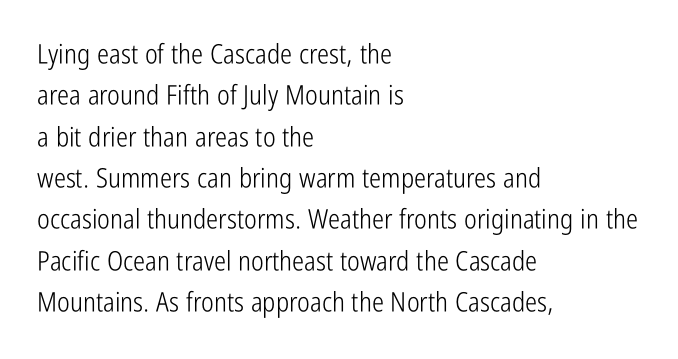
The image shows 27 px text type, upright; set left-aligned, normal line spacing (1.53x), normal letter spacing, not underlined.
